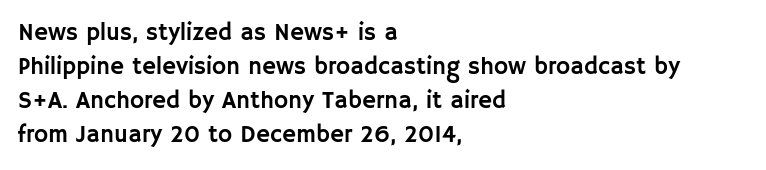
Q: Is the text italic (slanted)? A: No, it is upright.
Q: Is the text underlined? A: No.
Q: How is the paragraph aligned? A: Left-aligned.
Q: Is the spacing between letters normal or unusually wide? A: Normal.
Q: Is the spacing between lines tight, normal or loose? A: Normal.
